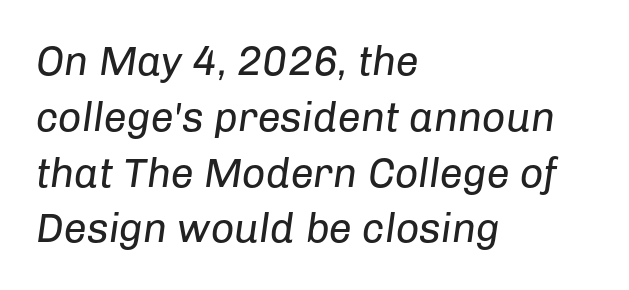
The image shows 41 px regular-weight type, italic (leaning right); set left-aligned, normal line spacing (1.36x), normal letter spacing, not underlined; low stroke contrast and a medium x-height.
